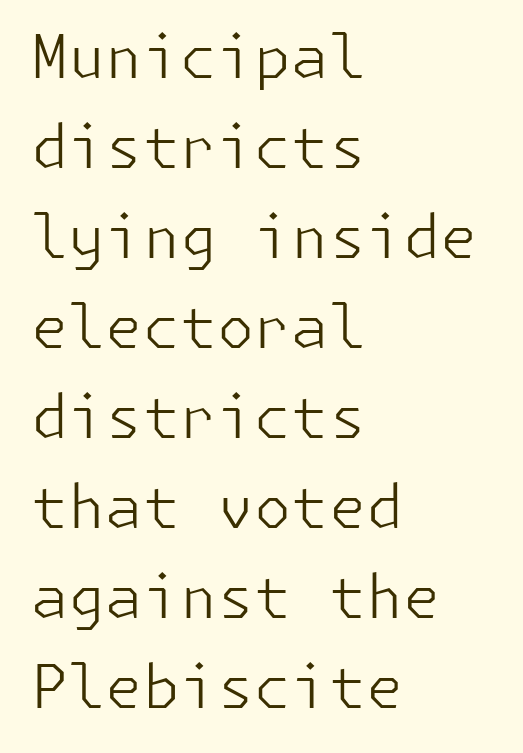
This rendering uses left alignment, leaving the right contour irregular. This rendering features lettering with no underline. Rows of type keep a routine distance in the vertical direction. Characters remain perfectly vertical along every line. Heft: none added — not bold. Does extra space separate the letters? No, they use regular spacing.
